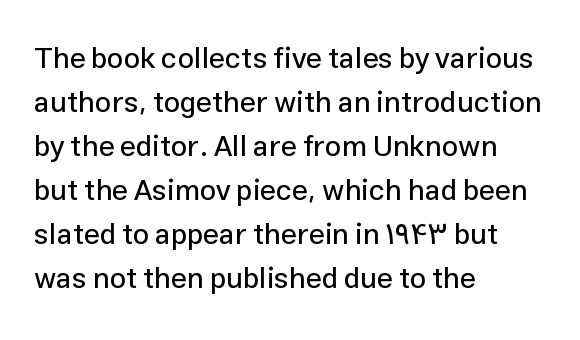
The image shows 29 px sans-serif type, upright; set left-aligned, normal line spacing (1.52x), normal letter spacing, not underlined; low stroke contrast and a medium x-height.
